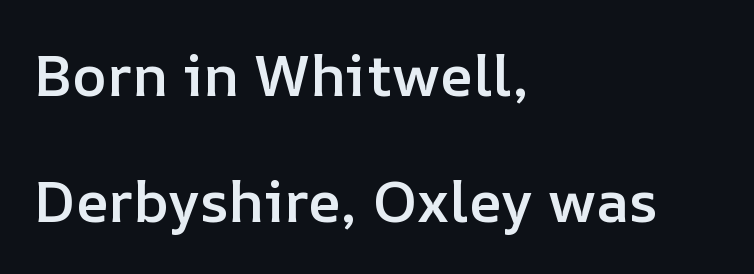
{"italic": "no", "bold": "semi", "weight": "semibold", "width": "normal", "stroke_contrast": "low", "x_height": "medium", "monospaced": "no", "underline": "no", "align": "left", "line_spacing": "loose", "line_spacing_ratio": 2.17, "letter_spacing": "normal", "letter_spacing_em": 0.0, "glyph_px": 58}
